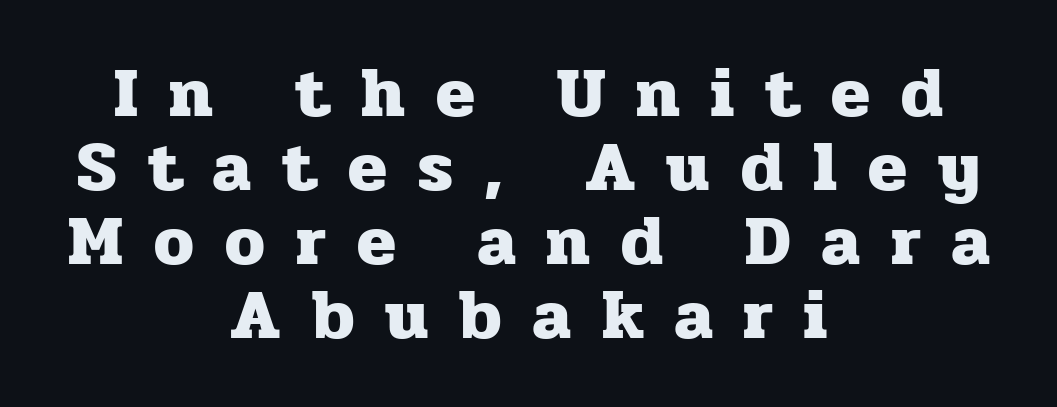
The image shows 71 px heavy serif type, upright; set centered, tight line spacing (1.04x), unusually wide letter spacing (+0.44 em), not underlined; low stroke contrast and a medium x-height.
